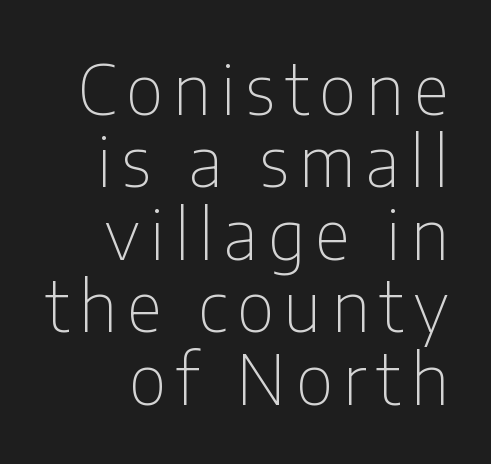
{"serif": "no", "italic": "no", "bold": "no", "weight": "thin", "width": "condensed", "stroke_contrast": "low", "x_height": "medium", "monospaced": "no", "underline": "no", "align": "right", "line_spacing": "tight", "line_spacing_ratio": 1.05, "glyph_px": 69}
